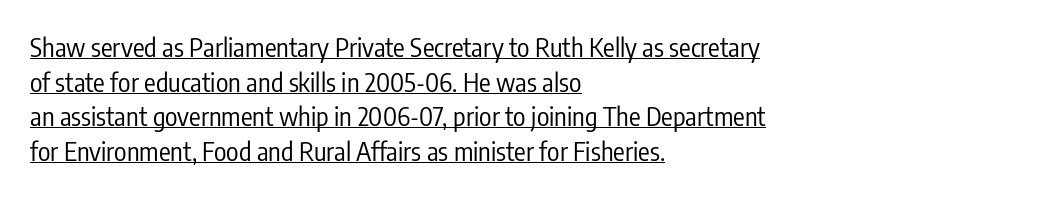
{"italic": "no", "bold": "no", "underline": "yes", "align": "left", "line_spacing": "normal", "line_spacing_ratio": 1.33, "letter_spacing": "normal", "letter_spacing_em": 0.0, "glyph_px": 26}
